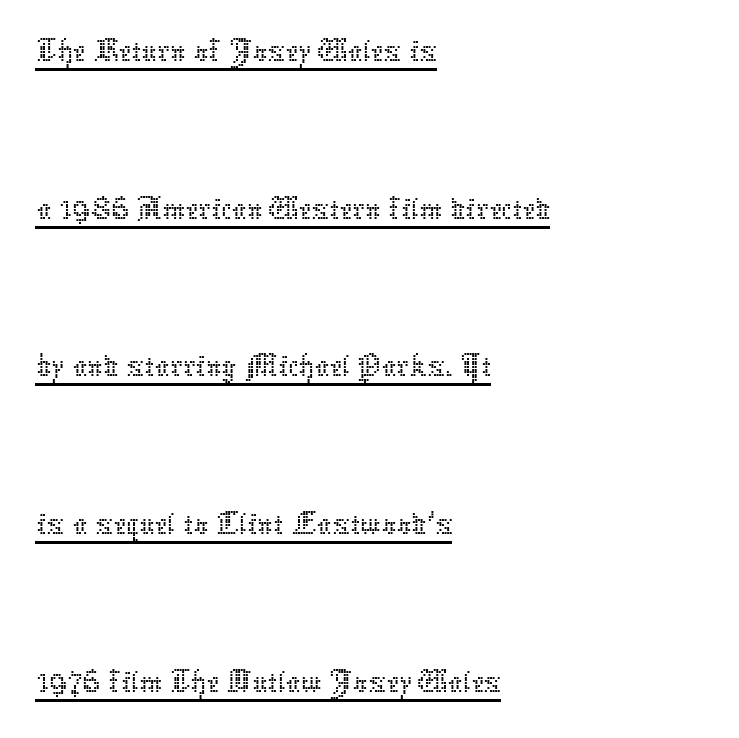
The image shows 72 px thin type, upright; set left-aligned, loose line spacing (2.19x), normal letter spacing, underlined; low stroke contrast and a medium x-height.
